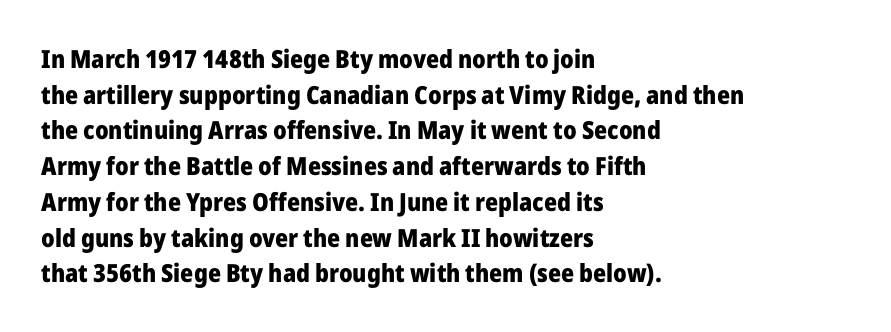
This rendering leaves character spacing at its baseline value. Any mark beneath the type? The region is blank. This is roman type, the default non-slanted kind. Pretty heavy lettering here — definitely bold. Notice how descenders clear the ascenders below comfortably — that's standard leading. All the whitespace from short lines collects on the right.
